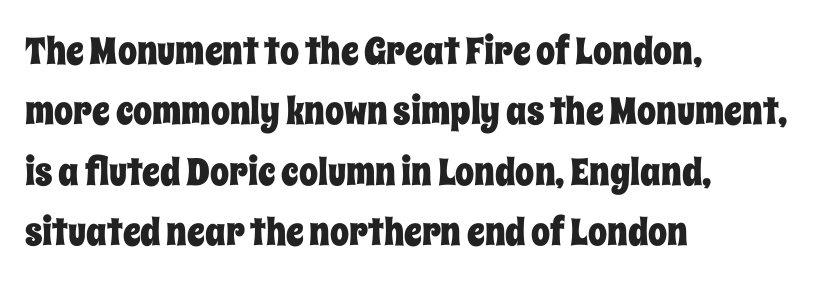
The image shows 38 px condensed type, upright; set left-aligned, normal line spacing (1.59x), normal letter spacing, not underlined; low stroke contrast and a large x-height.
